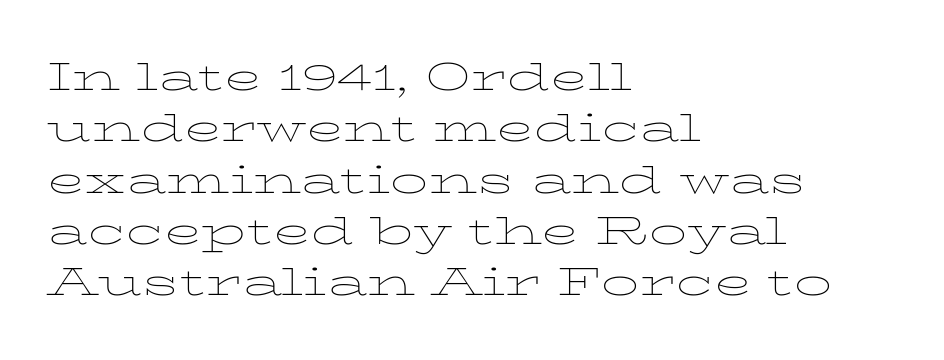
{"serif": "yes", "italic": "no", "bold": "no", "weight": "thin", "width": "wide", "stroke_contrast": "low", "x_height": "medium", "monospaced": "no", "underline": "no", "align": "left", "line_spacing": "normal", "line_spacing_ratio": 1.35, "letter_spacing": "normal", "letter_spacing_em": 0.0, "glyph_px": 38}
